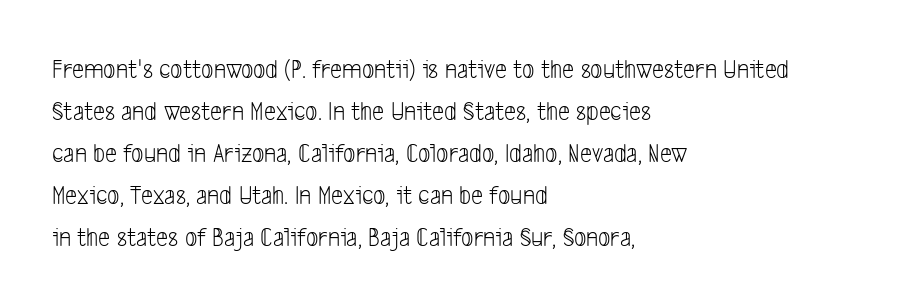
{"bold": "no", "underline": "no", "align": "left", "line_spacing": "normal", "line_spacing_ratio": 1.56, "letter_spacing": "normal", "letter_spacing_em": 0.0, "glyph_px": 27}
